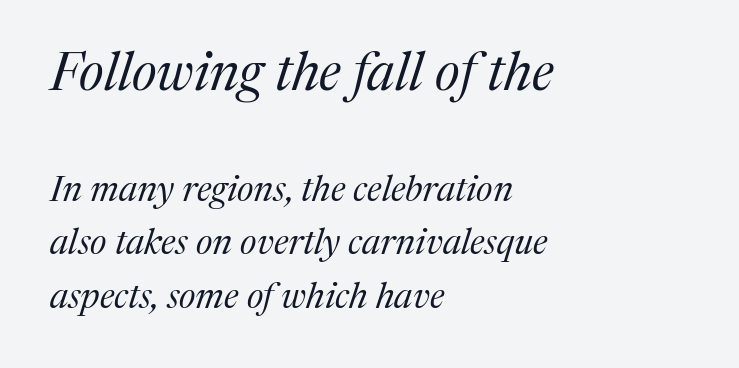
The image shows 54 px regular-weight serif type, italic (leaning right); set left-aligned, normal line spacing (1.49x), normal letter spacing, not underlined; the first (top) block is 1.5x larger; medium stroke contrast and a medium x-height.
